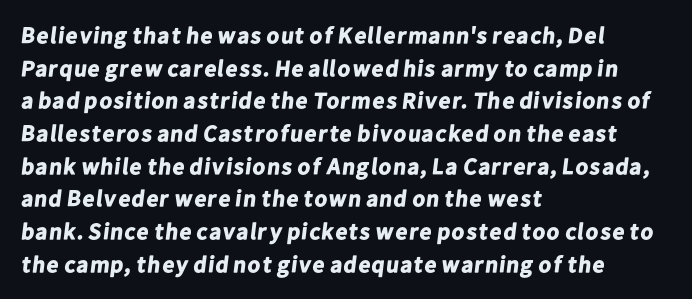
Q: Is the text bold? A: Yes.
Q: Is the text underlined? A: No.
Q: How is the paragraph aligned? A: Left-aligned.
Q: Is the spacing between letters normal or unusually wide? A: Normal.
Q: Is the spacing between lines tight, normal or loose? A: Normal.
